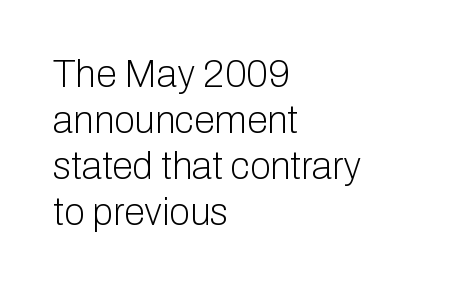
Q: Is the text bold? A: No.
Q: Is the text italic (slanted)? A: No, it is upright.
Q: Is the typeface a serif or a sans-serif typeface? A: Sans-serif.
Q: Is the text underlined? A: No.
Q: How is the paragraph aligned? A: Left-aligned.
Q: Is the spacing between letters normal or unusually wide? A: Normal.
Q: Width (condensed, normal, or wide)? A: Normal.
Q: Stroke contrast? A: Low.
Q: x-height? A: Medium.
Q: Monospaced? A: No.
